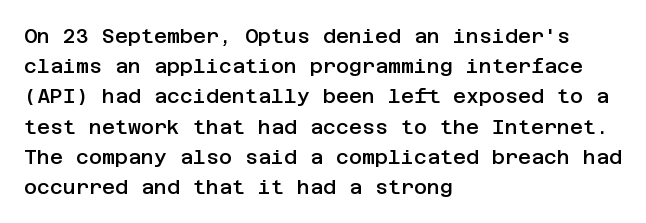
{"italic": "no", "bold": "semi", "underline": "no", "align": "left", "line_spacing": "normal", "line_spacing_ratio": 1.51, "letter_spacing": "normal", "letter_spacing_em": 0.0, "glyph_px": 20}
